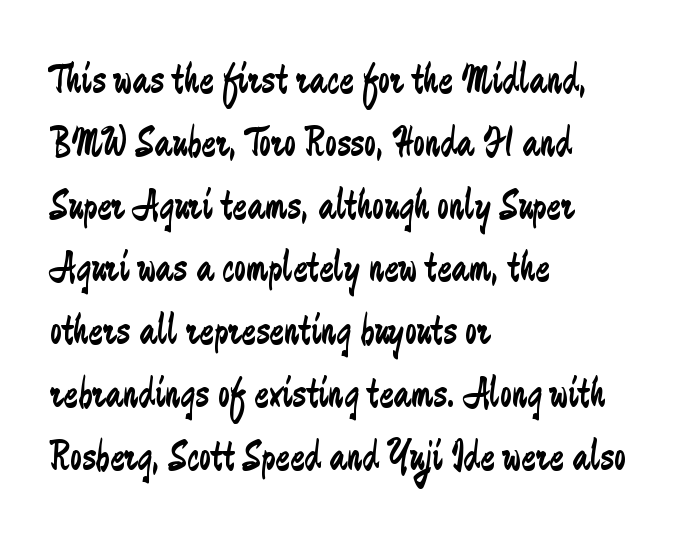
{"serif": "no", "bold": "no", "weight": "regular", "width": "condensed", "stroke_contrast": "low", "x_height": "small", "monospaced": "no", "underline": "no", "align": "left", "line_spacing": "normal", "line_spacing_ratio": 1.46, "letter_spacing": "normal", "letter_spacing_em": 0.0, "glyph_px": 43}
